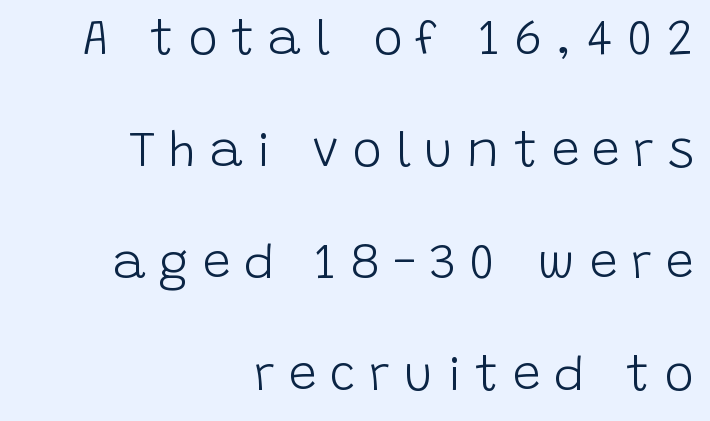
The image shows 50 px light sans-serif type, upright; set right-aligned, loose line spacing (2.24x), unusually wide letter spacing (+0.27 em), not underlined; low stroke contrast and a large x-height.
